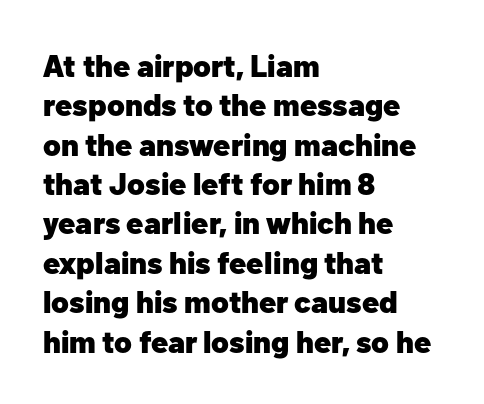
Q: Is the text bold? A: Yes.
Q: Is the text italic (slanted)? A: No, it is upright.
Q: Is the typeface a serif or a sans-serif typeface? A: Sans-serif.
Q: Is the text underlined? A: No.
Q: How is the paragraph aligned? A: Left-aligned.
Q: Is the spacing between letters normal or unusually wide? A: Normal.
Q: Is the spacing between lines tight, normal or loose? A: Normal.
Q: Width (condensed, normal, or wide)? A: Normal.
Q: Stroke contrast? A: Low.
Q: x-height? A: Medium.
Q: Monospaced? A: No.
